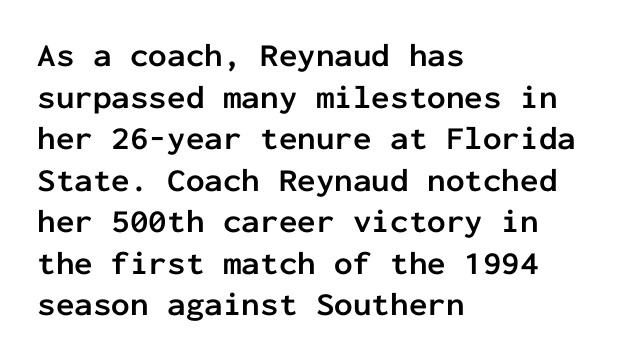
{"serif": "no", "italic": "no", "bold": "yes", "weight": "semibold", "width": "normal", "stroke_contrast": "low", "x_height": "medium", "monospaced": "yes", "underline": "no", "align": "left", "line_spacing": "normal", "line_spacing_ratio": 1.26, "letter_spacing": "normal", "letter_spacing_em": 0.0, "glyph_px": 33}
